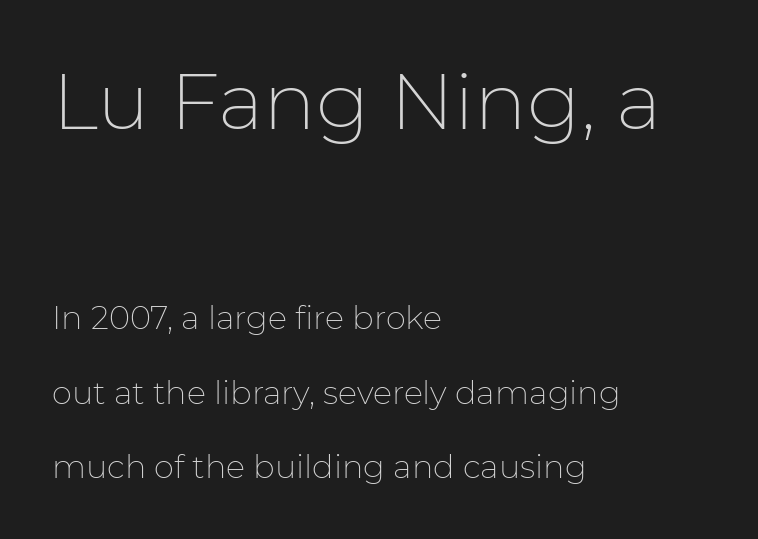
The glyphs are unaccompanied by any horizontal stroke below them. This sample trades compactness for vertical openness between lines. The upper block of text is set noticeably larger than the block beneath it. A typesetter would label this face a sans. The typesetter chose a ragged-right arrangement here.
